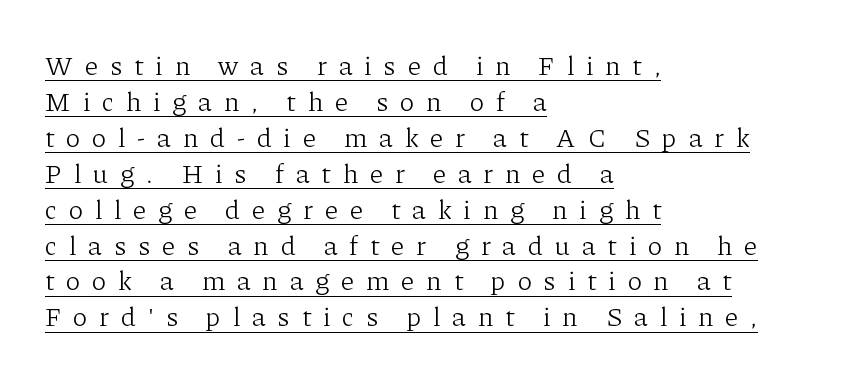
The image shows 27 px text type, upright; set left-aligned, normal line spacing (1.33x), unusually wide letter spacing (+0.45 em), underlined.
